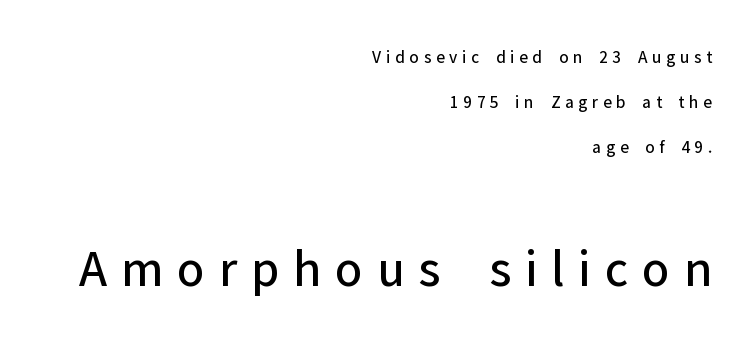
The image shows 53 px regular-weight sans-serif type, upright; set right-aligned, loose line spacing (2.49x), unusually wide letter spacing (+0.26 em), not underlined; the second (bottom) block is 2.94x larger; low stroke contrast and a medium x-height.
